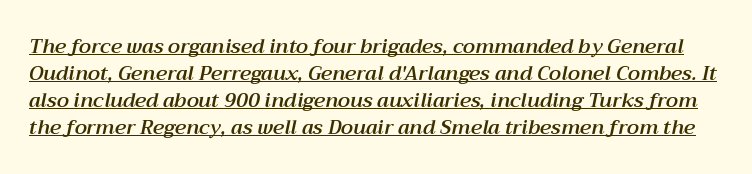
{"italic": "yes", "lean": "right", "slant_degrees": 12, "underline": "yes", "line_spacing": "normal", "line_spacing_ratio": 1.35, "letter_spacing": "normal", "letter_spacing_em": 0.0, "glyph_px": 20}
